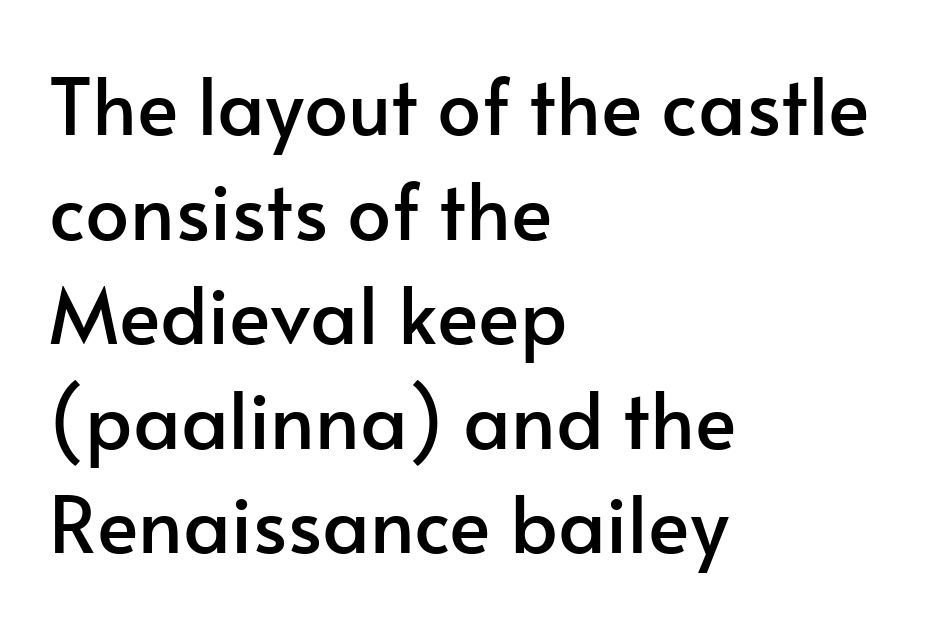
Q: Is the text italic (slanted)? A: No, it is upright.
Q: Is the typeface a serif or a sans-serif typeface? A: Sans-serif.
Q: Is the text underlined? A: No.
Q: How is the paragraph aligned? A: Left-aligned.
Q: Is the spacing between letters normal or unusually wide? A: Normal.
Q: Is the spacing between lines tight, normal or loose? A: Normal.
Q: Width (condensed, normal, or wide)? A: Normal.
Q: Stroke contrast? A: Low.
Q: x-height? A: Small.
Q: Monospaced? A: No.
